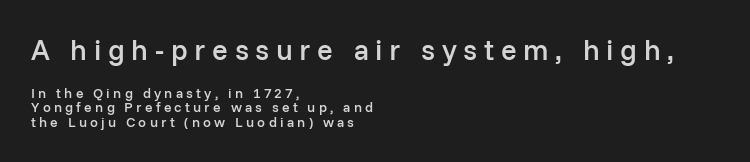
Does the weight exceed regular? Yes, but only to semibold. Spacing verdict: proportional, widths tailored to each character. Loose tracking; the words dissolve into strings of separated letters. The lines are quadded left. The designer went with a sans here, leaving each stem footless. This block would grow much taller if given ordinary leading; it's compressed now.
